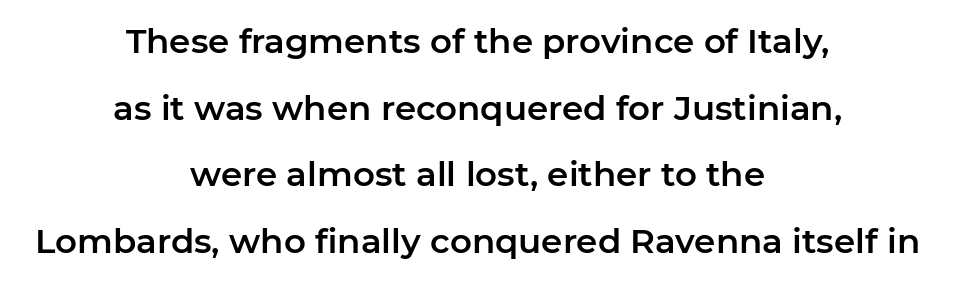
{"serif": "no", "italic": "no", "width": "normal", "stroke_contrast": "low", "x_height": "medium", "monospaced": "no", "underline": "no", "align": "center", "line_spacing": "loose", "line_spacing_ratio": 1.96, "letter_spacing": "normal", "letter_spacing_em": 0.0, "glyph_px": 34}
